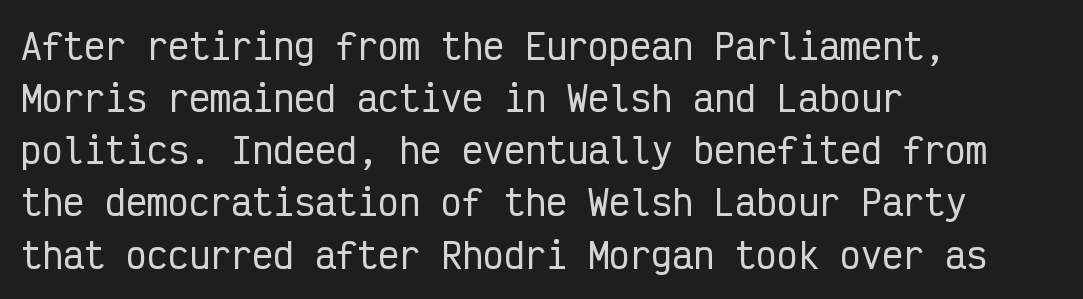
{"serif": "no", "italic": "no", "width": "condensed", "stroke_contrast": "low", "x_height": "medium", "monospaced": "yes", "underline": "no", "align": "left", "line_spacing": "normal", "line_spacing_ratio": 1.49, "letter_spacing": "normal", "letter_spacing_em": 0.0, "glyph_px": 35}
